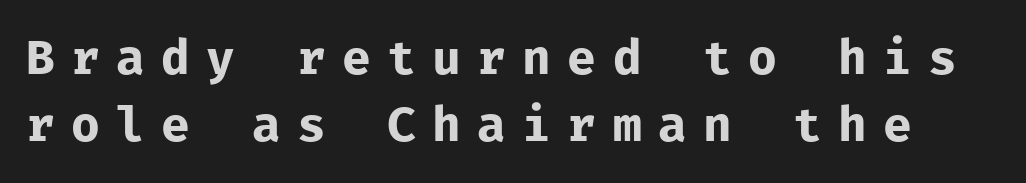
Q: Is the text bold? A: No.
Q: Is the text italic (slanted)? A: No, it is upright.
Q: Is the typeface a serif or a sans-serif typeface? A: Sans-serif.
Q: Is the text underlined? A: No.
Q: Is the spacing between letters normal or unusually wide? A: Unusually wide.
Q: Is the spacing between lines tight, normal or loose? A: Normal.
Q: Width (condensed, normal, or wide)? A: Normal.
Q: Stroke contrast? A: Low.
Q: x-height? A: Medium.
Q: Monospaced? A: Yes.
